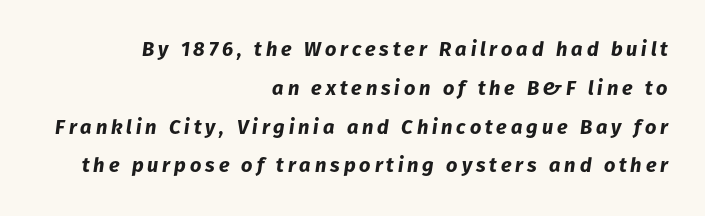
The image shows 20 px bold type, italic (leaning right); set right-aligned, loose line spacing (1.94x), not underlined.
